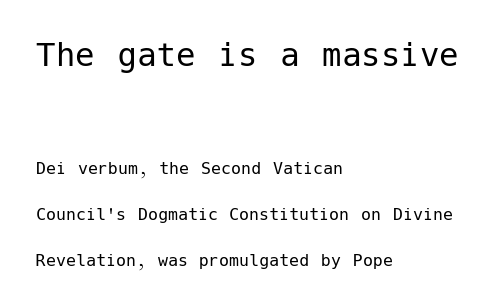
{"serif": "no", "italic": "no", "bold": "no", "weight": "regular", "width": "normal", "stroke_contrast": "low", "x_height": "medium", "underline": "no", "align": "left", "line_spacing": "loose", "line_spacing_ratio": 2.32, "letter_spacing": "normal", "letter_spacing_em": 0.0, "larger_block": "first", "size_ratio": 1.95, "glyph_px": 39}
